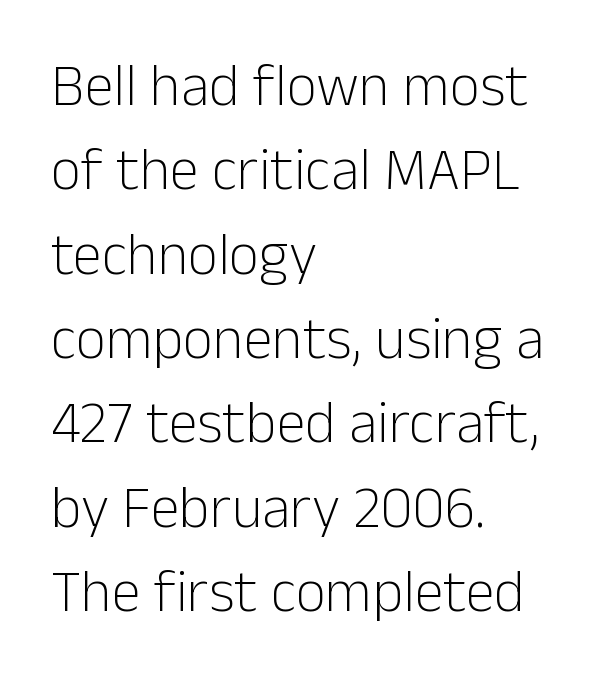
Q: Is the text bold? A: No.
Q: Is the text italic (slanted)? A: No, it is upright.
Q: Is the typeface a serif or a sans-serif typeface? A: Sans-serif.
Q: Is the text underlined? A: No.
Q: How is the paragraph aligned? A: Left-aligned.
Q: Is the spacing between letters normal or unusually wide? A: Normal.
Q: Is the spacing between lines tight, normal or loose? A: Normal.
Q: Width (condensed, normal, or wide)? A: Normal.
Q: Stroke contrast? A: Low.
Q: x-height? A: Medium.
Q: Monospaced? A: No.
